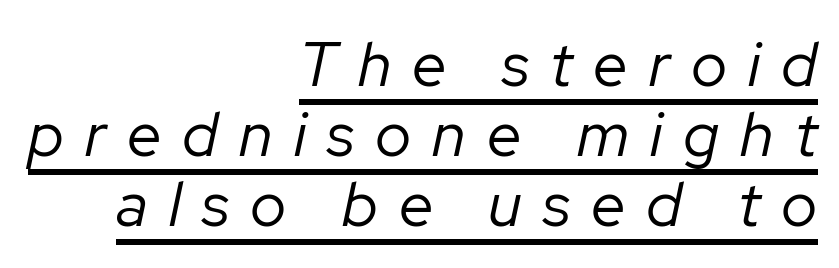
The image shows 62 px regular-weight type, italic (leaning right); set right-aligned, tight line spacing (1.13x), unusually wide letter spacing (+0.34 em), underlined; low stroke contrast and a medium x-height.
